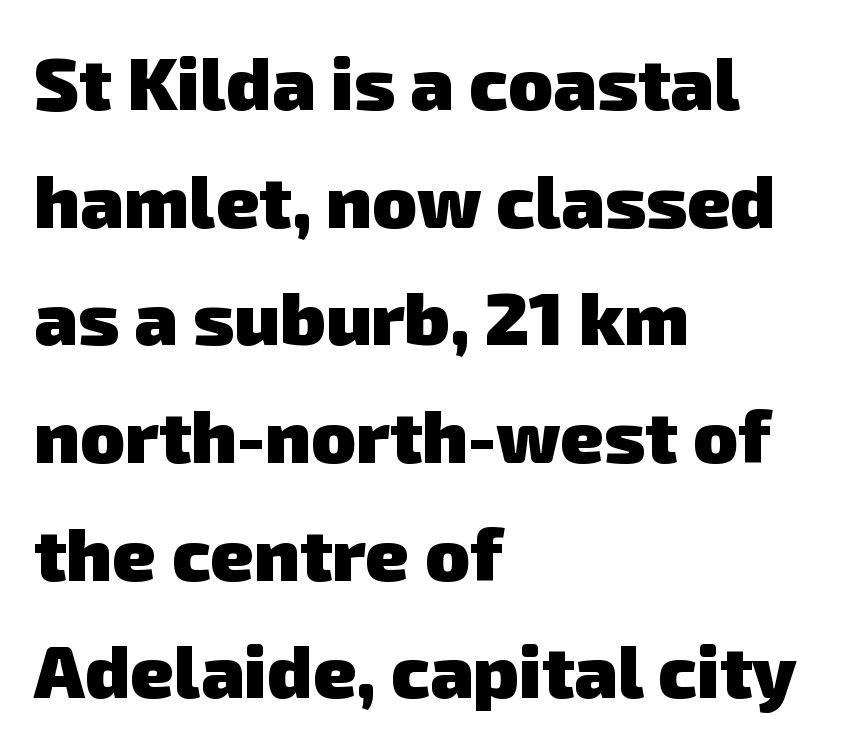
Q: Is the text bold? A: Yes.
Q: Is the typeface a serif or a sans-serif typeface? A: Sans-serif.
Q: Is the text underlined? A: No.
Q: How is the paragraph aligned? A: Left-aligned.
Q: Is the spacing between letters normal or unusually wide? A: Normal.
Q: Is the spacing between lines tight, normal or loose? A: Normal.
Q: Width (condensed, normal, or wide)? A: Normal.
Q: Stroke contrast? A: Low.
Q: x-height? A: Medium.
Q: Monospaced? A: No.
